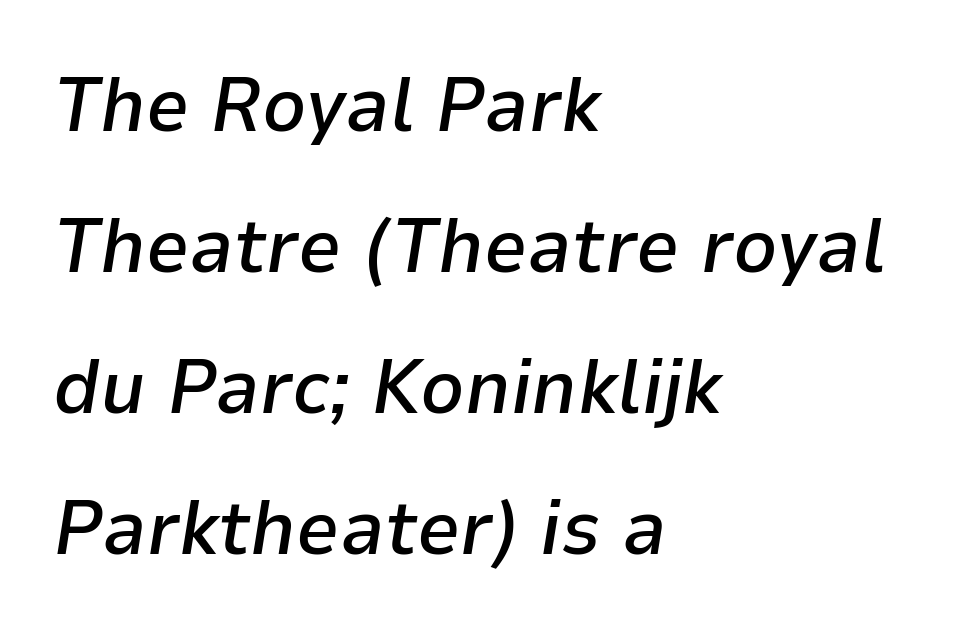
Q: Is the text bold? A: Semi-bold.
Q: Is the text italic (slanted)? A: Yes, it leans right by about 9 degrees.
Q: Is the text underlined? A: No.
Q: How is the paragraph aligned? A: Left-aligned.
Q: Is the spacing between letters normal or unusually wide? A: Normal.
Q: Width (condensed, normal, or wide)? A: Normal.
Q: Stroke contrast? A: Low.
Q: x-height? A: Medium.
Q: Monospaced? A: No.
